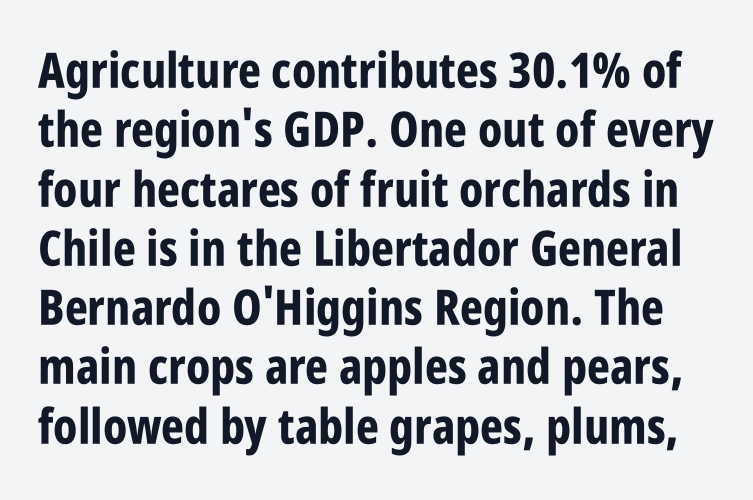
Q: Is the text bold? A: Yes.
Q: Is the text italic (slanted)? A: No, it is upright.
Q: Is the typeface a serif or a sans-serif typeface? A: Sans-serif.
Q: Is the text underlined? A: No.
Q: Is the spacing between letters normal or unusually wide? A: Normal.
Q: Width (condensed, normal, or wide)? A: Condensed.
Q: Stroke contrast? A: Low.
Q: x-height? A: Large.
Q: Monospaced? A: No.
